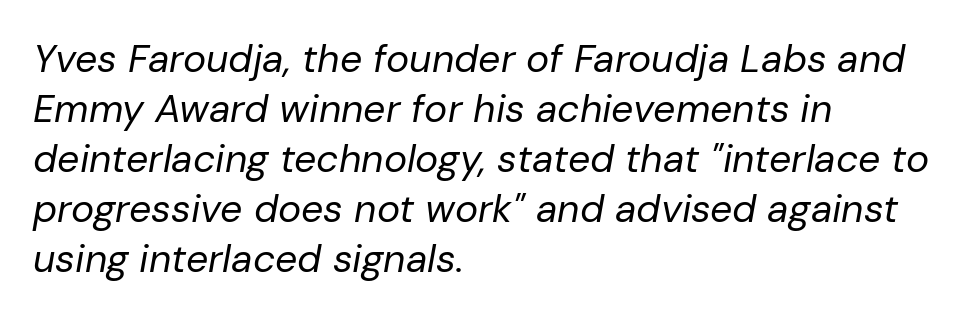
Does the lettering tilt? It does — this is italic. Stems and bowls with no extra thickness — not bold. These lines are rendered in a variable-pitch font. Spacing between characters is what you'd get straight out of the box. Does the leading feel generous? No, just average. Each row of text sits above clean, open space.
